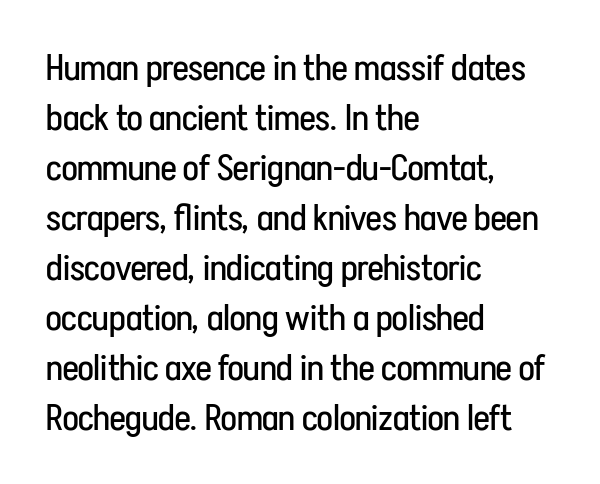
The image shows 37 px regular-weight, condensed sans-serif type, upright; set left-aligned, normal line spacing (1.35x), normal letter spacing, not underlined; low stroke contrast and a medium x-height.
